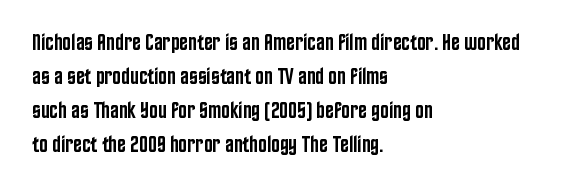
Q: Is the text bold? A: Semi-bold.
Q: Is the text italic (slanted)? A: No, it is upright.
Q: Is the text underlined? A: No.
Q: How is the paragraph aligned? A: Left-aligned.
Q: Is the spacing between letters normal or unusually wide? A: Normal.
Q: Is the spacing between lines tight, normal or loose? A: Normal.
